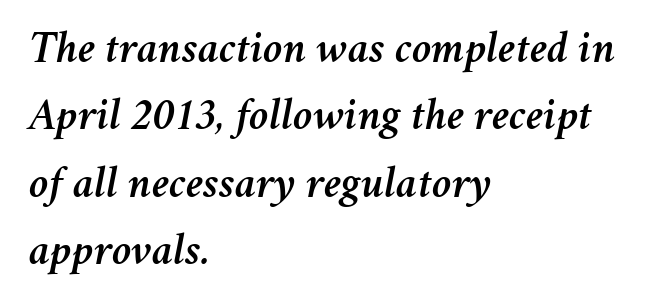
{"italic": "yes", "lean": "right", "slant_degrees": 11, "width": "normal", "stroke_contrast": "medium", "x_height": "medium", "monospaced": "no", "underline": "no", "align": "left", "line_spacing": "normal", "line_spacing_ratio": 1.5, "letter_spacing": "normal", "letter_spacing_em": 0.0, "glyph_px": 45}
